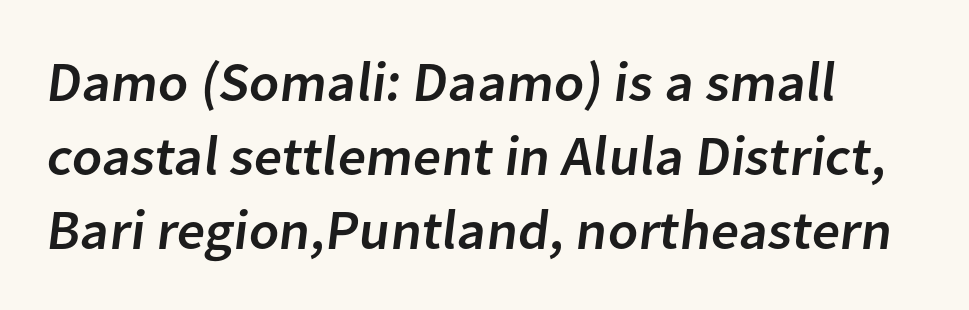
No feet cap the strokes, marking this as sans-serif type. Here the designer chose a conventional face with non-uniform glyph widths. The tracking reads as untouched default to a designer's eye. Layout note: lines flush left.
